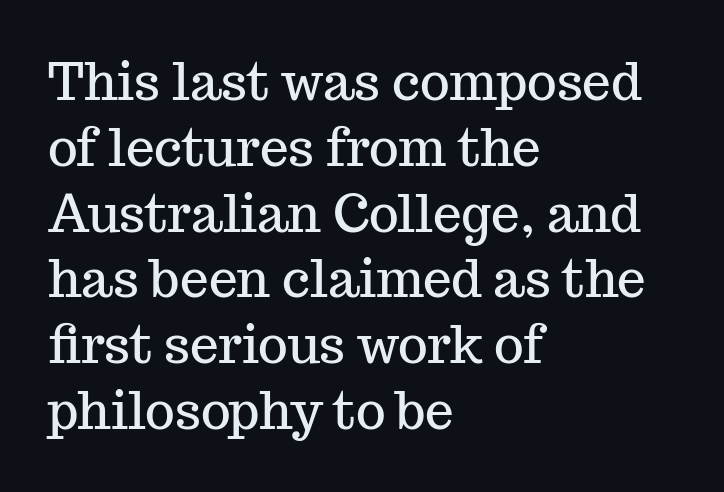
The image shows 51 px serif type, upright; set left-aligned, normal line spacing (1.29x), normal letter spacing, not underlined; medium stroke contrast and a medium x-height.
